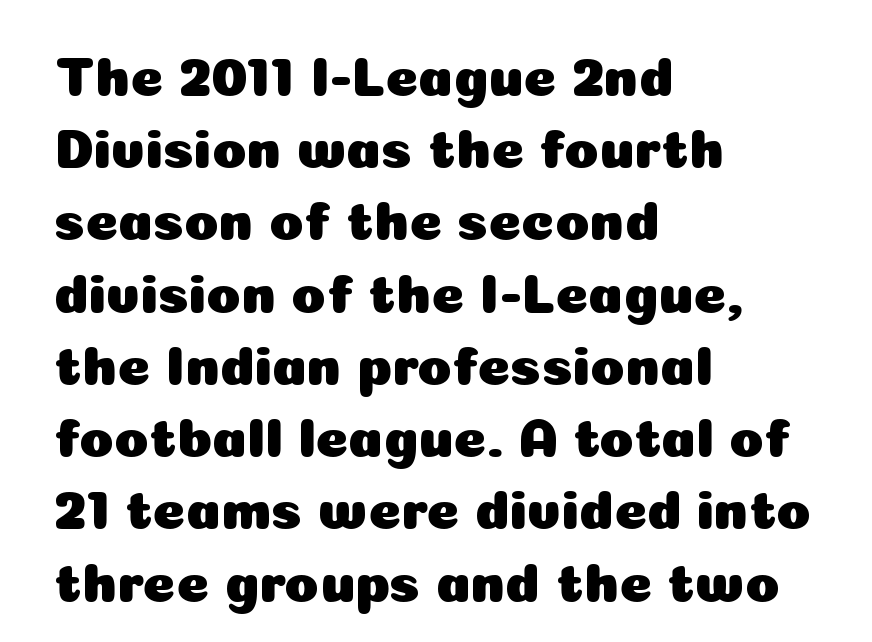
Q: Is the text italic (slanted)? A: No, it is upright.
Q: Is the typeface a serif or a sans-serif typeface? A: Sans-serif.
Q: Is the text underlined? A: No.
Q: How is the paragraph aligned? A: Left-aligned.
Q: Is the spacing between letters normal or unusually wide? A: Normal.
Q: Is the spacing between lines tight, normal or loose? A: Normal.
Q: Width (condensed, normal, or wide)? A: Normal.
Q: Stroke contrast? A: Low.
Q: x-height? A: Medium.
Q: Monospaced? A: No.
